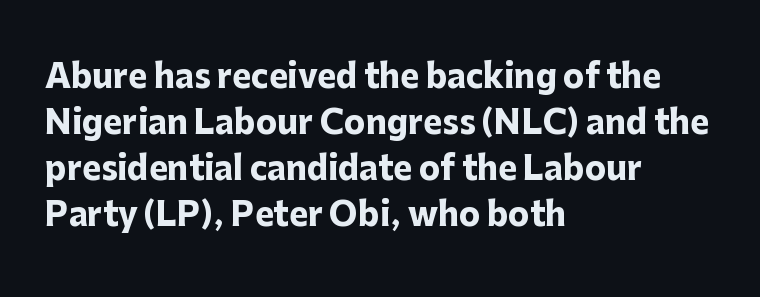
The image shows 32 px heavy sans-serif type, upright; set left-aligned, normal line spacing (1.44x), normal letter spacing, not underlined; low stroke contrast and a medium x-height.
